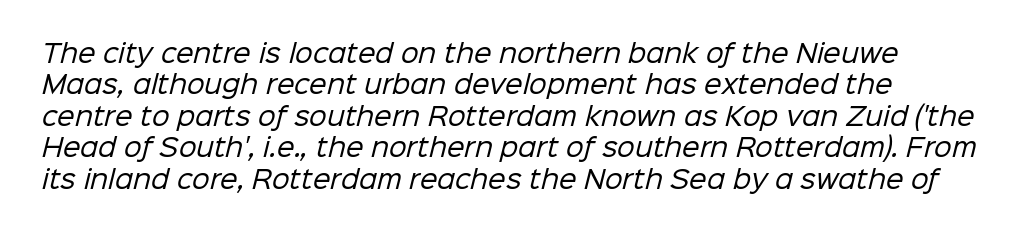
Words float on clear page, feet unadorned. Look at the tracking — it's just the regular setting, nothing added. The font sits on the lighter half of the weight spectrum, regular included. Honestly, the row spacing looks completely unremarkable.
